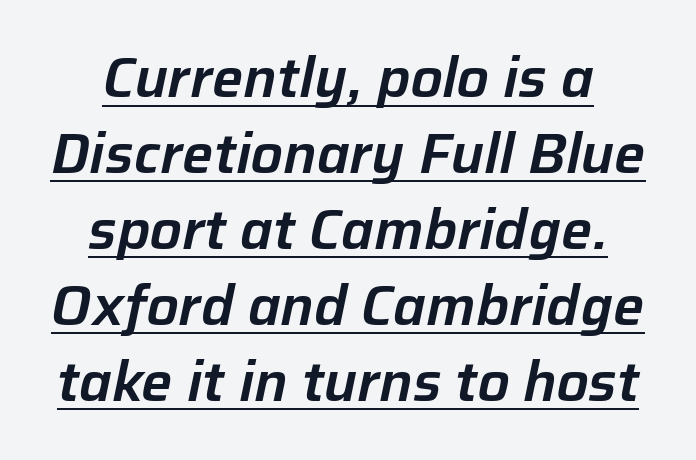
Q: Is the text italic (slanted)? A: Yes, it leans right by about 12 degrees.
Q: Is the text underlined? A: Yes.
Q: How is the paragraph aligned? A: Centered.
Q: Is the spacing between letters normal or unusually wide? A: Normal.
Q: Is the spacing between lines tight, normal or loose? A: Normal.
Q: Width (condensed, normal, or wide)? A: Normal.
Q: Stroke contrast? A: Low.
Q: x-height? A: Medium.
Q: Monospaced? A: No.
